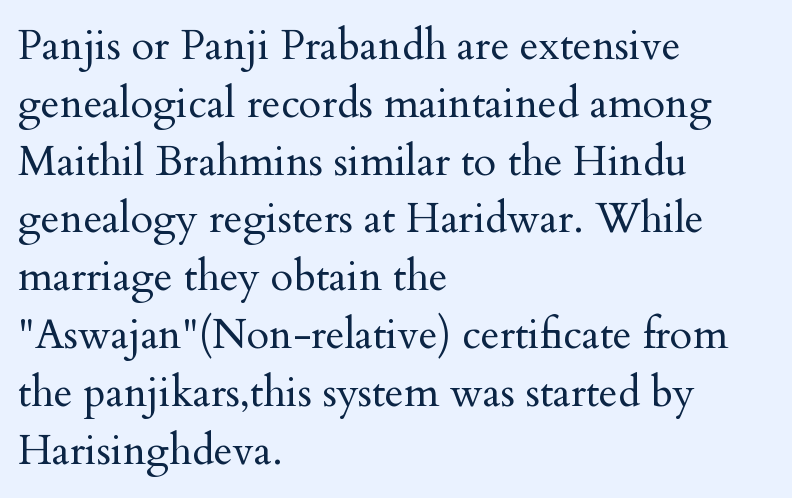
The image shows 41 px regular-weight serif type, upright; set left-aligned, normal line spacing (1.41x), normal letter spacing, not underlined; medium stroke contrast and a small x-height.
